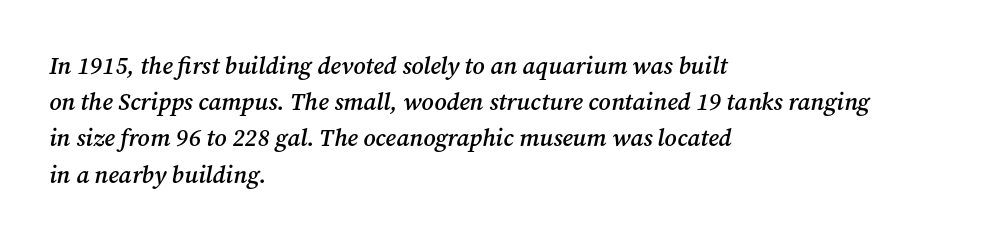
The image shows 24 px text type, italic (leaning right); set left-aligned, normal line spacing (1.51x), normal letter spacing, not underlined.
